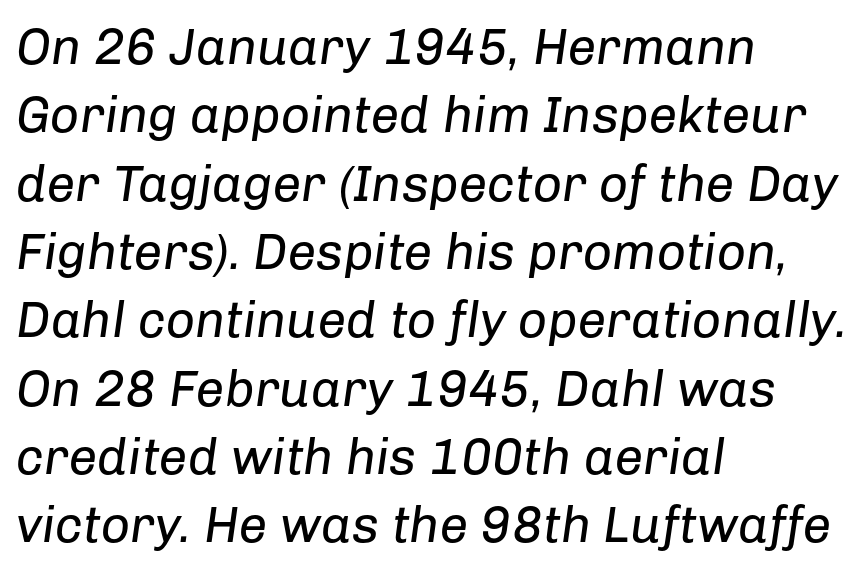
Underlining? Definitely not there. Vertically, the passage feels balanced, rows spaced as you'd expect. Note the varied advance widths — an 'i' is clearly narrower than an 'm'. Counters stay open thanks to moderate or lighter strokes. The gaps between neighbouring characters are ordinary and unremarkable.
